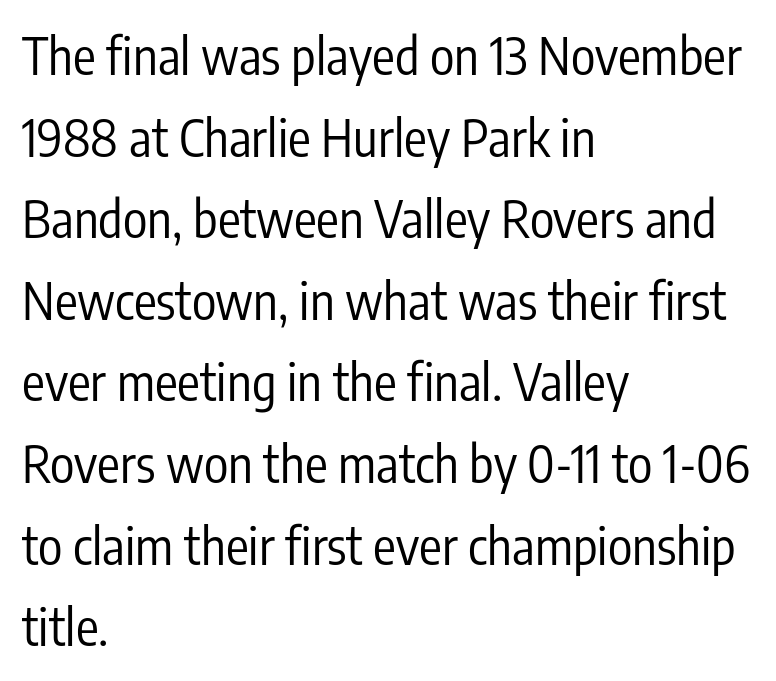
The typesetter chose a ragged-right arrangement here. Think of a printed novel: that variable character pitch is what you see here. Beneath every word, the page is bare. This rendering employs a face without finishing strokes, i.e., a sans-serif. Posture: vertical. Vertically, the passage feels balanced, rows spaced as you'd expect.
